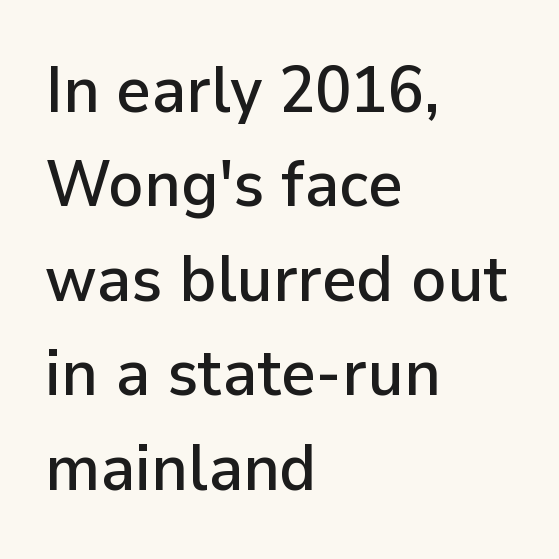
{"serif": "no", "italic": "no", "width": "normal", "stroke_contrast": "low", "x_height": "medium", "monospaced": "no", "underline": "no", "align": "left", "line_spacing": "normal", "line_spacing_ratio": 1.43, "letter_spacing": "normal", "letter_spacing_em": 0.0, "glyph_px": 66}
